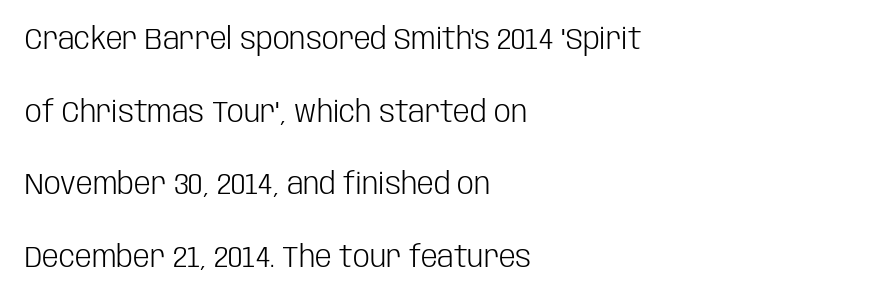
The image shows 30 px light, condensed sans-serif type, upright; set left-aligned, loose line spacing (2.42x), normal letter spacing, not underlined; low stroke contrast and a large x-height.
